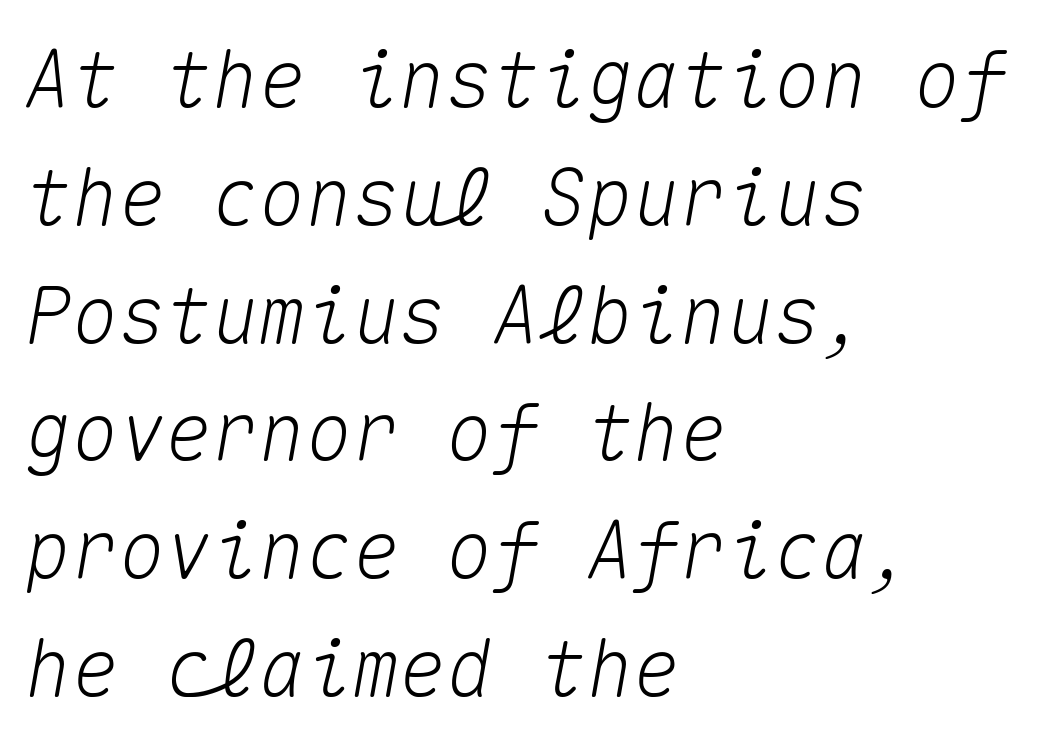
{"italic": "yes", "lean": "right", "slant_degrees": 10, "width": "normal", "stroke_contrast": "medium", "x_height": "medium", "monospaced": "yes", "underline": "no", "align": "left", "line_spacing": "normal", "line_spacing_ratio": 1.51, "letter_spacing": "normal", "letter_spacing_em": 0.0, "glyph_px": 78}
